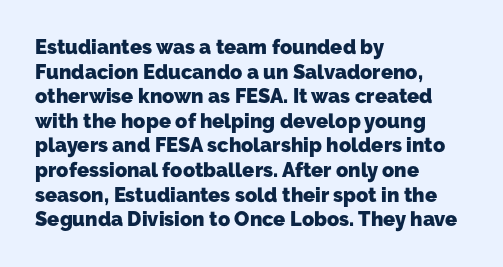
Notice how thick the strokes are: this is what a full bold looks like. Rule under the text: the space is simply empty. Standard letterfit; no display-style spreading of the glyphs. In CSS terms this would be text-align: left.
